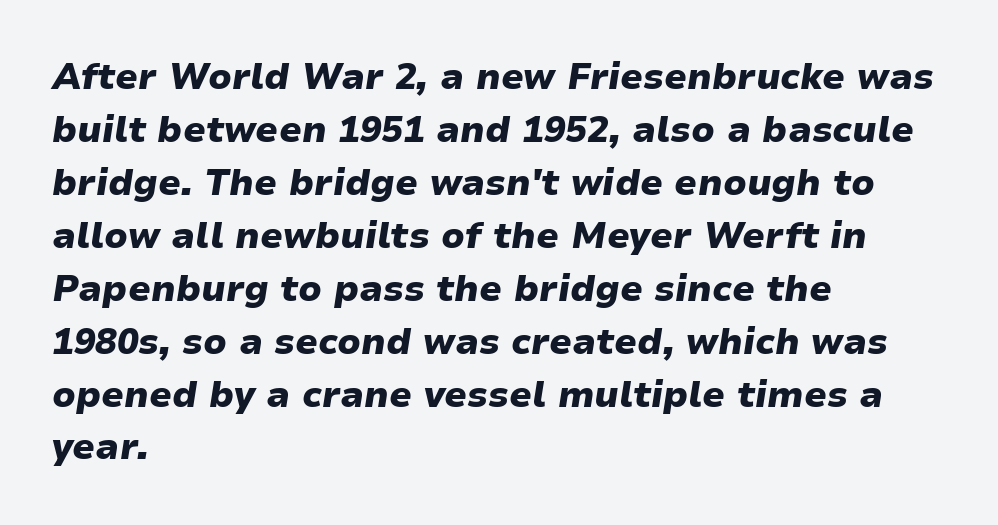
Characters are canted at an angle relative to the baseline's perpendicular. Compared with typical body copy, the letter spacing here is the same. A typesetter would call this proportional, since set widths differ per character. These lines carry a lot of weight — the face is fully bold. Honestly, the row spacing looks completely unremarkable. Nobody drew a line under any word here.
